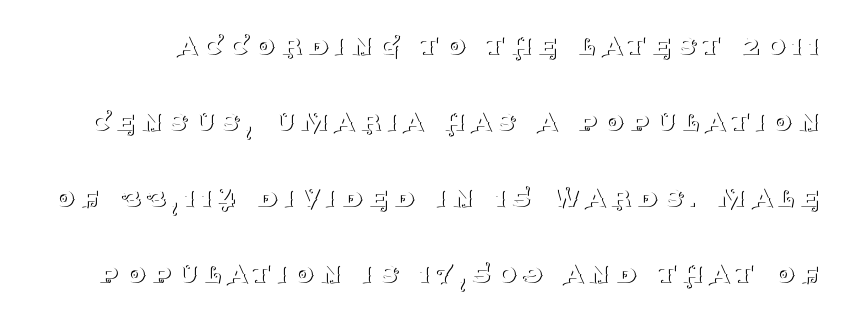
Q: Is the text bold? A: No.
Q: Is the text italic (slanted)? A: No, it is upright.
Q: Is the typeface a serif or a sans-serif typeface? A: Serif.
Q: Is the text underlined? A: No.
Q: Is the spacing between letters normal or unusually wide? A: Unusually wide.
Q: Is the spacing between lines tight, normal or loose? A: Loose.
Q: Width (condensed, normal, or wide)? A: Normal.
Q: Stroke contrast? A: Medium.
Q: x-height? A: Large.
Q: Monospaced? A: No.
